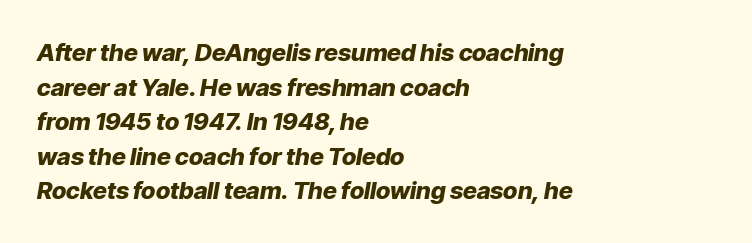
{"italic": "yes", "lean": "right", "slant_degrees": 9, "bold": "yes", "underline": "no", "align": "left", "line_spacing": "normal", "line_spacing_ratio": 1.44, "letter_spacing": "normal", "letter_spacing_em": 0.0, "glyph_px": 24}
